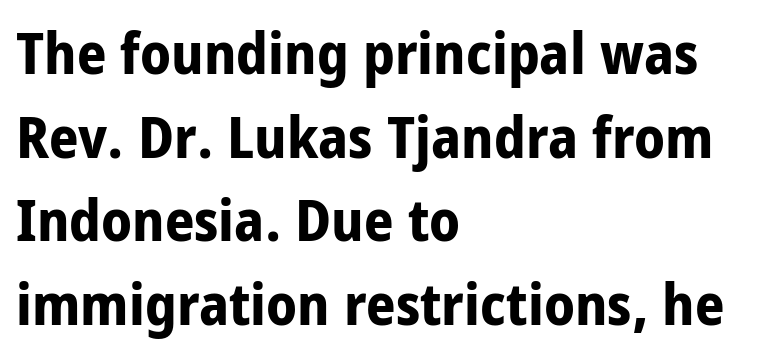
The image shows 58 px bold, condensed sans-serif type, upright; set left-aligned, normal line spacing (1.44x), normal letter spacing, not underlined; low stroke contrast and a large x-height.
